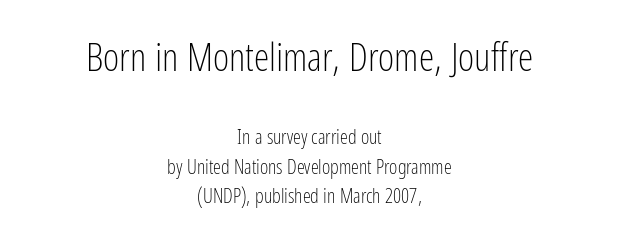
The image shows 39 px light, condensed sans-serif type, upright; set centered, normal line spacing (1.48x), normal letter spacing, not underlined; the first (top) block is 1.95x larger; low stroke contrast and a medium x-height.
